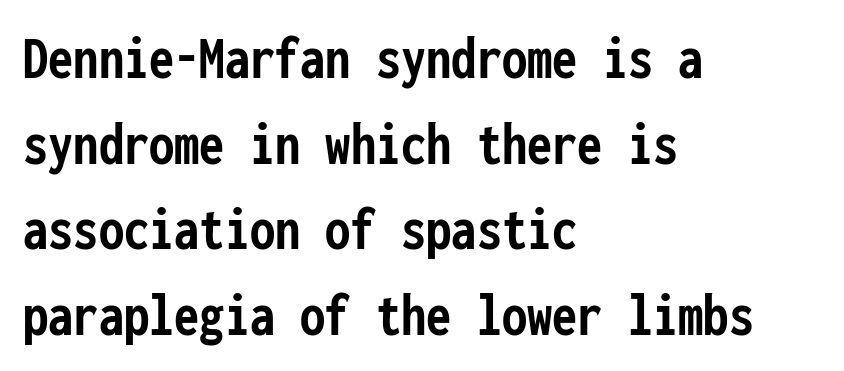
{"serif": "no", "italic": "no", "bold": "yes", "weight": "semibold", "width": "condensed", "stroke_contrast": "low", "x_height": "medium", "monospaced": "yes", "underline": "no", "align": "left", "line_spacing": "normal", "line_spacing_ratio": 1.36, "letter_spacing": "normal", "letter_spacing_em": 0.0, "glyph_px": 63}
